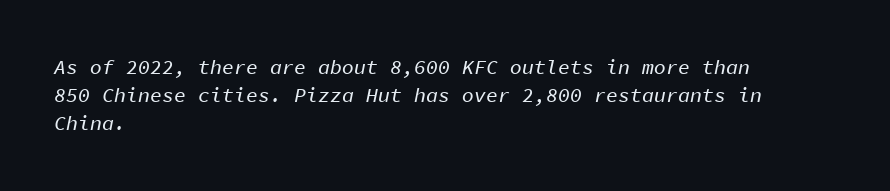
The image shows 20 px text type, italic (leaning right); set left-aligned, normal line spacing (1.41x), normal letter spacing, not underlined.
